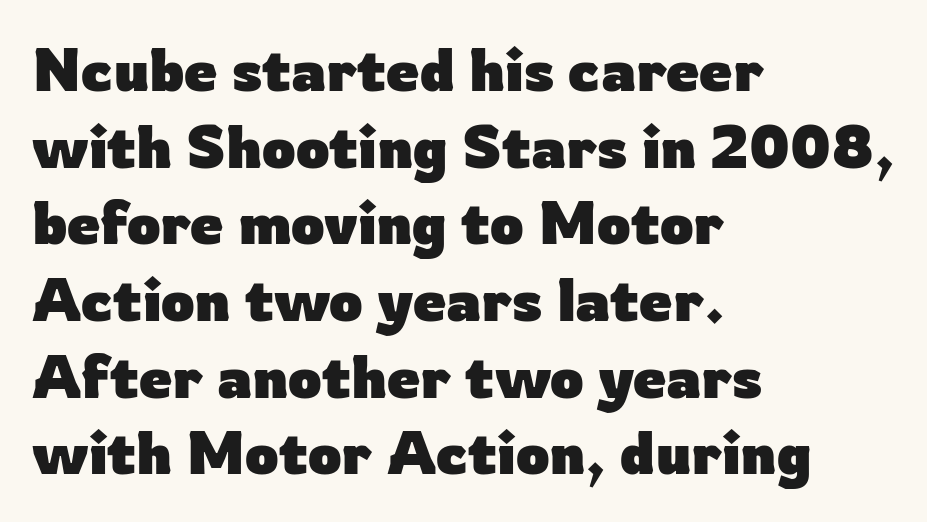
The passage shown is emphatically bold. The passage shown has conventional tracking throughout. Layout note: lines flush left. Do the letters lean? They stand straight.
